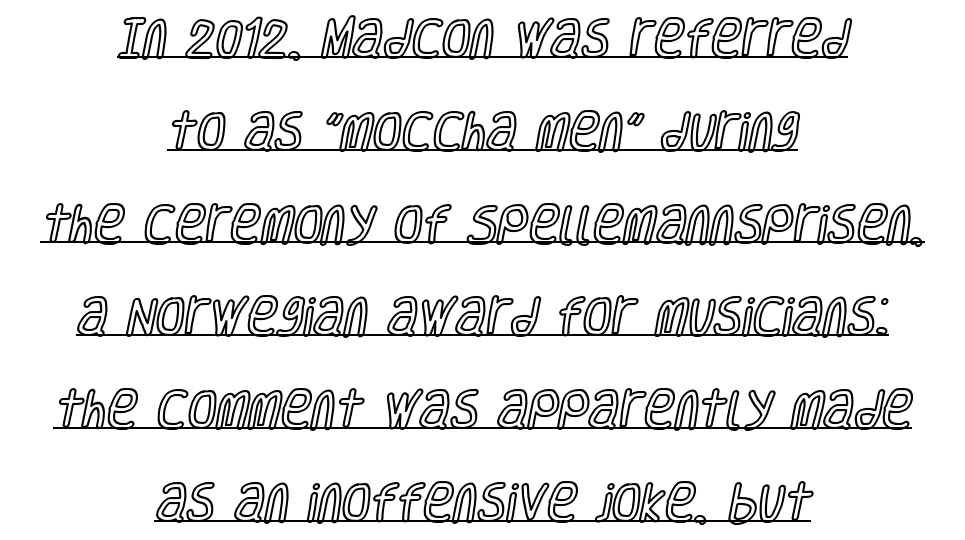
The image shows 42 px condensed type; set centered, loose line spacing (2.21x), normal letter spacing, underlined; a large x-height.
